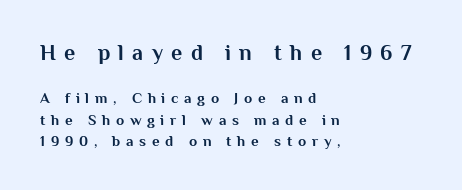
{"italic": "no", "bold": "yes", "underline": "no", "align": "left", "line_spacing": "normal", "line_spacing_ratio": 1.43, "letter_spacing": "wide", "letter_spacing_em": 0.38, "larger_block": "first", "size_ratio": 1.47, "glyph_px": 22}
